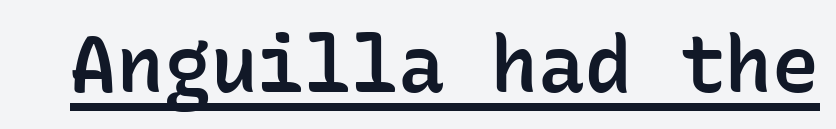
Note: no serifs on the glyphs. The lettering is marked with a stroke running underneath it. In terms of letterspacing, this is plain default setting. A semibold gives these letters moderate extra thickness, short of bold. The typography opts for an upright posture over an oblique one. Spacing verdict: monospaced, one width for all characters.
